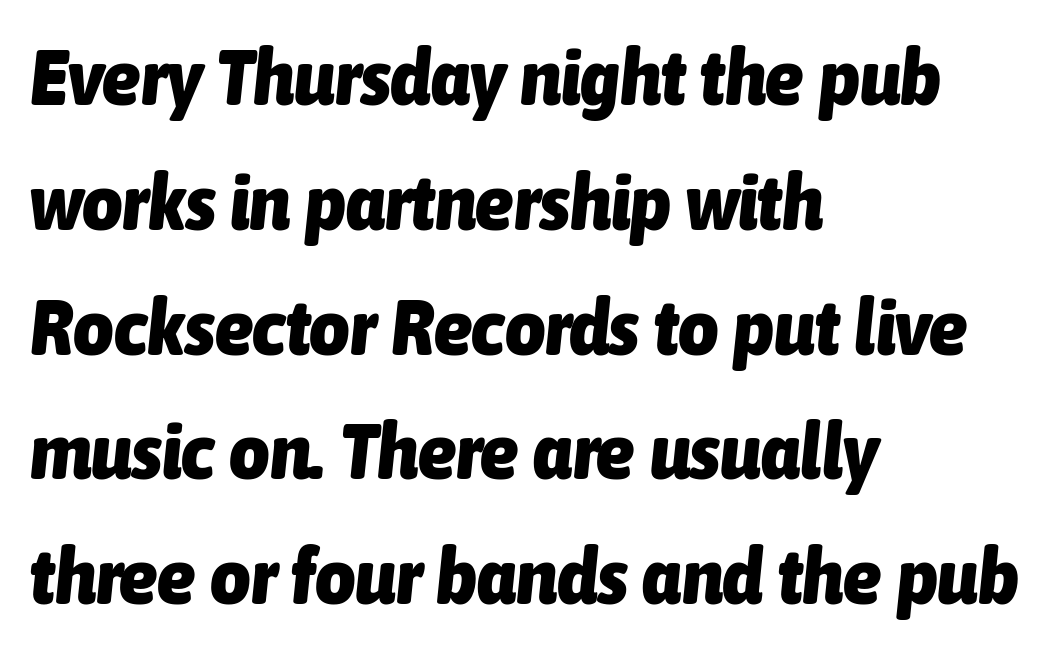
The image shows 78 px heavy, condensed type, italic (leaning right); set left-aligned, normal line spacing (1.6x), normal letter spacing, not underlined; low stroke contrast and a medium x-height.
